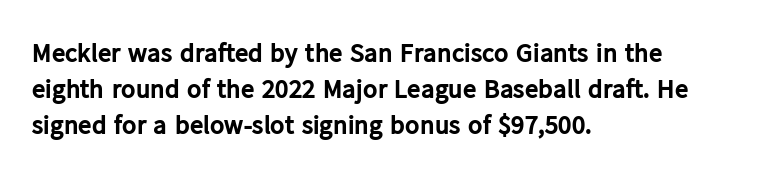
The image shows 27 px bold type, upright; set left-aligned, normal line spacing (1.33x), normal letter spacing, not underlined.
